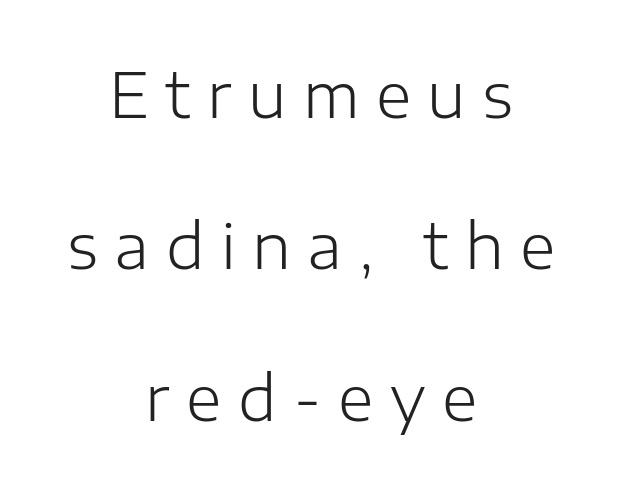
The image shows 61 px light sans-serif type, upright; set centered, loose line spacing (2.48x), unusually wide letter spacing (+0.27 em), not underlined; low stroke contrast and a medium x-height.
